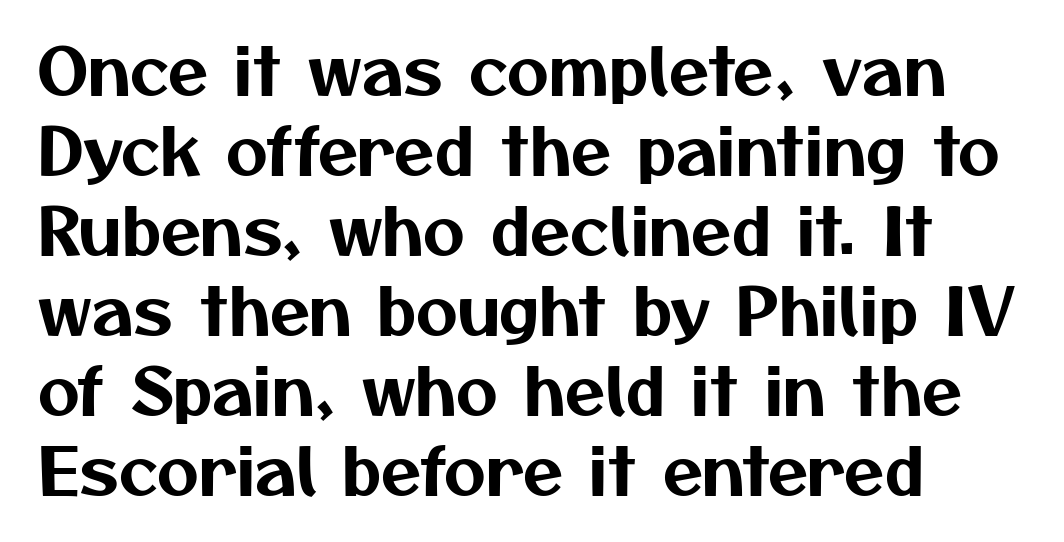
{"serif": "no", "width": "normal", "stroke_contrast": "medium", "x_height": "medium", "monospaced": "no", "underline": "no", "align": "left", "line_spacing_ratio": 1.23, "letter_spacing": "normal", "letter_spacing_em": 0.0, "glyph_px": 65}
